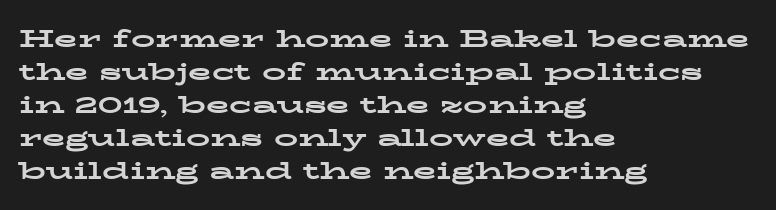
The image shows 24 px bold type, upright; set left-aligned, normal line spacing (1.38x), normal letter spacing, not underlined.
